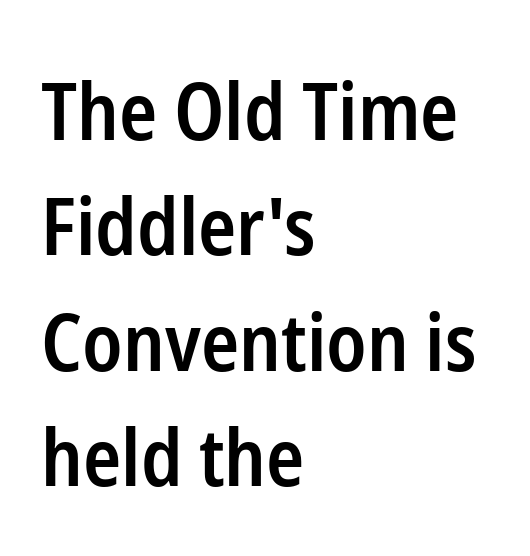
Q: Is the text bold? A: Semi-bold.
Q: Is the text italic (slanted)? A: No, it is upright.
Q: Is the typeface a serif or a sans-serif typeface? A: Sans-serif.
Q: Is the text underlined? A: No.
Q: How is the paragraph aligned? A: Left-aligned.
Q: Is the spacing between letters normal or unusually wide? A: Normal.
Q: Is the spacing between lines tight, normal or loose? A: Normal.
Q: Width (condensed, normal, or wide)? A: Condensed.
Q: Stroke contrast? A: Low.
Q: x-height? A: Medium.
Q: Monospaced? A: No.
